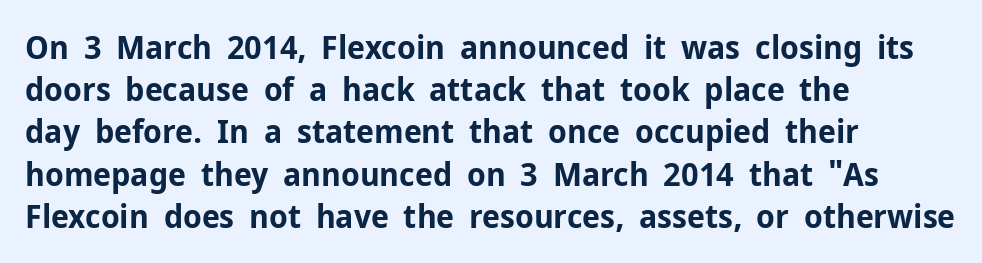
{"serif": "no", "italic": "no", "bold": "yes", "weight": "bold", "width": "normal", "stroke_contrast": "low", "x_height": "medium", "monospaced": "no", "underline": "no", "align": "left", "line_spacing": "normal", "line_spacing_ratio": 1.28, "letter_spacing": "normal", "letter_spacing_em": 0.0, "glyph_px": 33}
